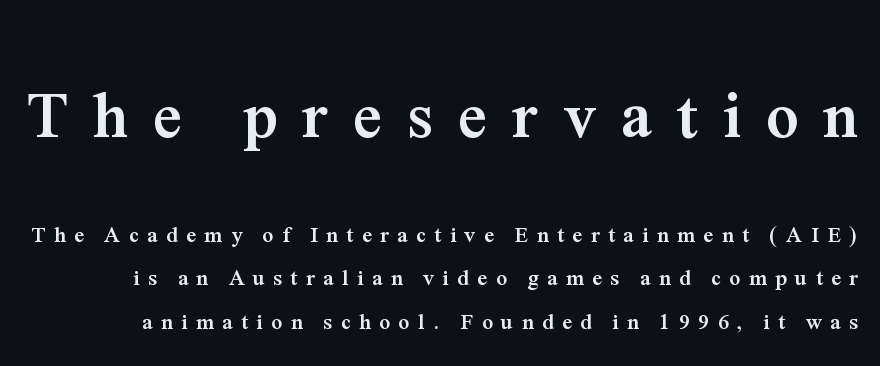
Display-style spreading of the glyphs; the letterfit is very open. Unlike italic type, these characters show no tilt at all. The space directly below the letters is spotless. The font is running at its bold setting. Varying glyph widths throughout — classic text-font behaviour.
